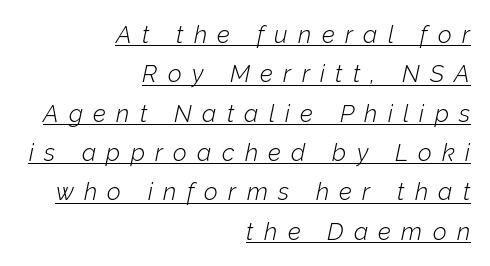
Q: Is the text bold? A: No.
Q: Is the text italic (slanted)? A: Yes, it leans right by about 12 degrees.
Q: Is the text underlined? A: Yes.
Q: How is the paragraph aligned? A: Right-aligned.
Q: Is the spacing between letters normal or unusually wide? A: Unusually wide.
Q: Is the spacing between lines tight, normal or loose? A: Normal.
